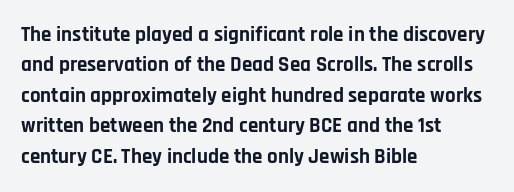
Notice how the stems are strictly vertical — no italics here. These words are printed bold, with thick strokes throughout. Leading: standard. You could call the tracking neutral — neither tight nor loose. The rendering anchors every line to the left-hand side. The words here are not underlined.
